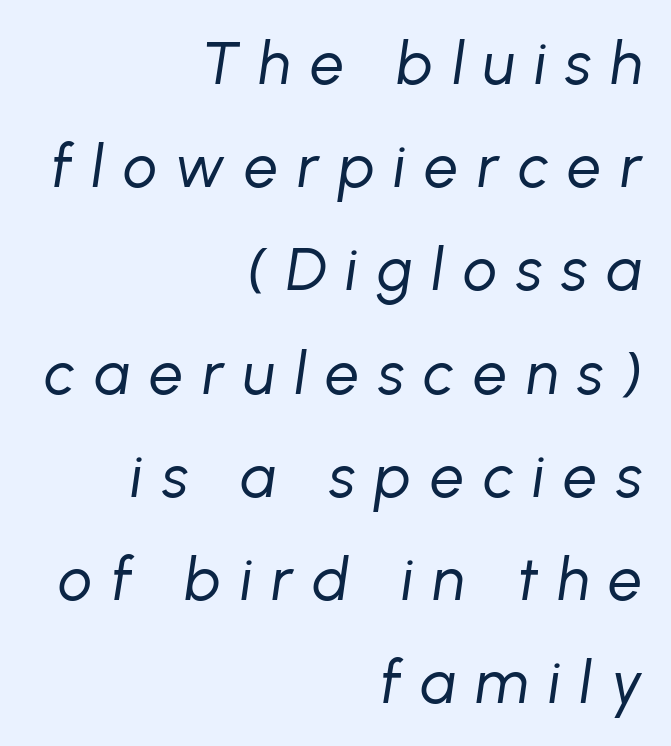
These lines stack with their right ends in a neat column. There's an unmistakable incline to the writing here. How are the letters spaced? Widely, with obvious added tracking. Do the characters align in a grid? No, the font is proportional. Stems here are at most as thick as an everyday book face. No word sits above an underline.
